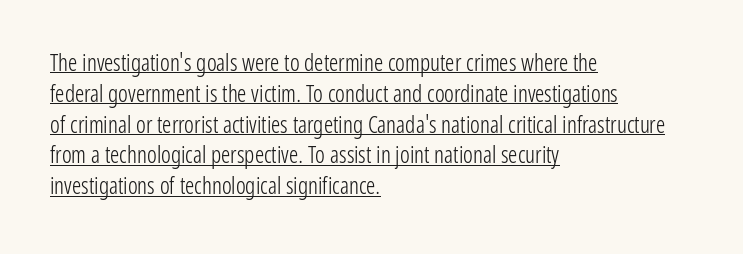
{"italic": "no", "bold": "no", "underline": "yes", "align": "left", "line_spacing": "normal", "line_spacing_ratio": 1.34, "letter_spacing": "normal", "letter_spacing_em": 0.0, "glyph_px": 23}
